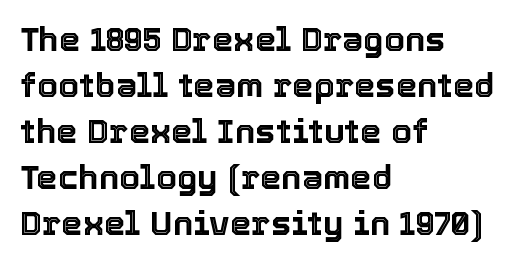
A classic flush-left, rag-right setting is used for this passage. Whoever set this chose a conventional vertical rhythm. Each letter keeps its own natural width here, so spacing adapts to shape. Observe the ordinary spacing: letters are neighbours, not strangers. Lines of text with bare space underneath.
